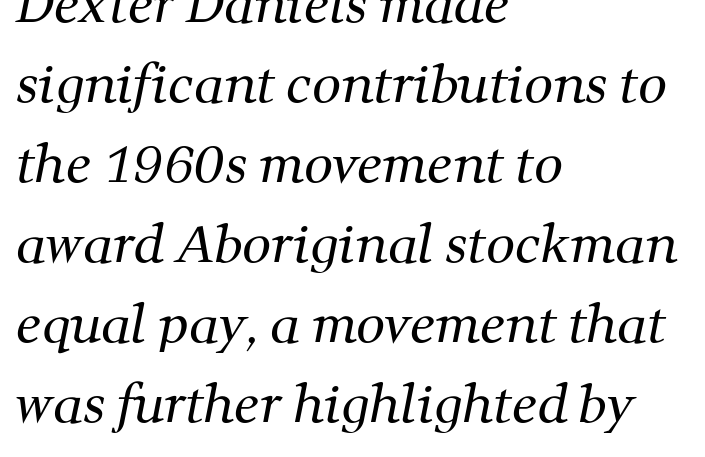
{"serif": "yes", "bold": "no", "weight": "regular", "width": "normal", "stroke_contrast": "medium", "x_height": "medium", "monospaced": "no", "underline": "no", "align": "left", "line_spacing": "normal", "line_spacing_ratio": 1.57, "letter_spacing": "normal", "letter_spacing_em": 0.0, "glyph_px": 51}
